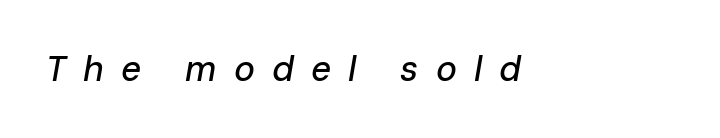
Q: Is the text italic (slanted)? A: Yes, it leans right by about 10 degrees.
Q: Is the text underlined? A: No.
Q: Is the spacing between letters normal or unusually wide? A: Unusually wide.
Q: Width (condensed, normal, or wide)? A: Normal.
Q: Stroke contrast? A: Low.
Q: x-height? A: Medium.
Q: Monospaced? A: No.
